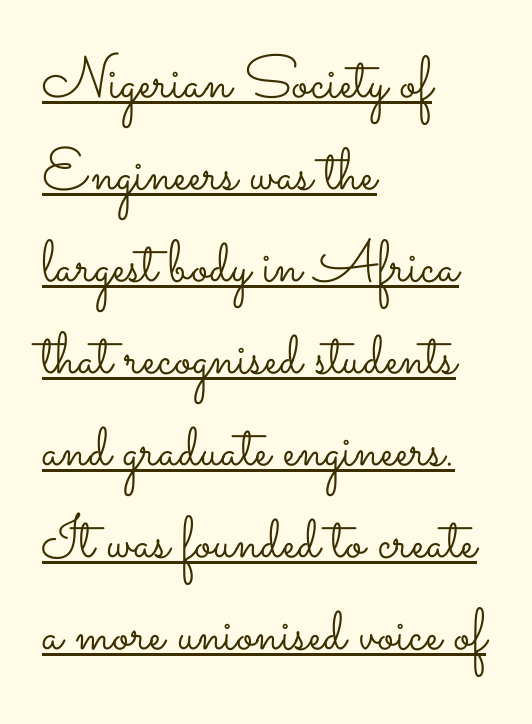
The image shows 59 px light, wide type; set left-aligned, normal line spacing (1.56x), normal letter spacing, underlined; low stroke contrast and a small x-height.
